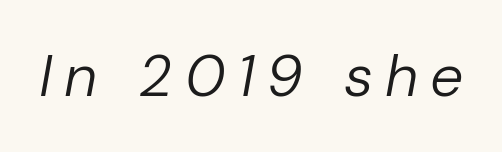
{"italic": "yes", "lean": "right", "slant_degrees": 10, "bold": "no", "weight": "regular", "width": "normal", "stroke_contrast": "low", "x_height": "medium", "monospaced": "no", "underline": "no", "letter_spacing": "wide", "letter_spacing_em": 0.2, "glyph_px": 59}
